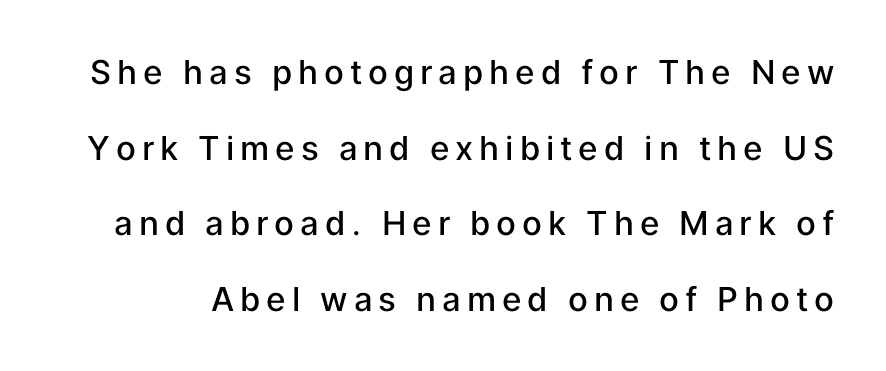
{"serif": "no", "italic": "no", "bold": "semi", "weight": "semibold", "width": "normal", "stroke_contrast": "low", "x_height": "medium", "monospaced": "no", "underline": "no", "line_spacing": "loose", "line_spacing_ratio": 2.29, "glyph_px": 33}
